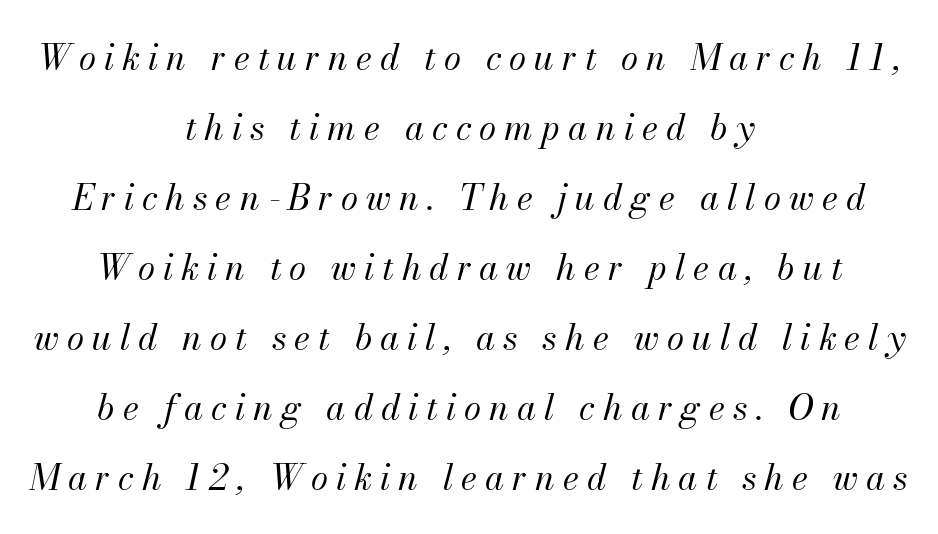
The image shows 35 px regular-weight type, italic (leaning right); set centered, loose line spacing (2.0x), unusually wide letter spacing (+0.23 em), not underlined; medium stroke contrast and a small x-height.
